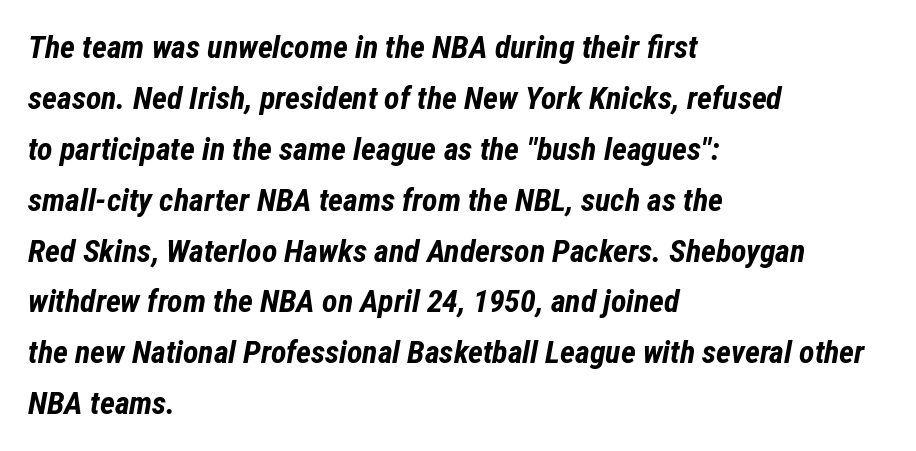
{"italic": "yes", "lean": "right", "slant_degrees": 12, "bold": "yes", "weight": "bold", "width": "condensed", "stroke_contrast": "low", "x_height": "medium", "monospaced": "no", "underline": "no", "align": "left", "line_spacing": "normal", "line_spacing_ratio": 1.59, "letter_spacing": "normal", "letter_spacing_em": 0.0, "glyph_px": 32}
